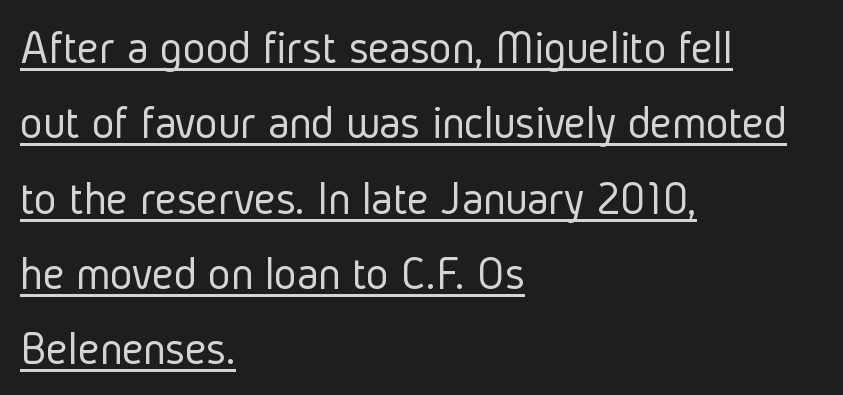
{"serif": "no", "italic": "no", "bold": "no", "weight": "light", "width": "condensed", "stroke_contrast": "low", "x_height": "medium", "monospaced": "no", "underline": "yes", "align": "left", "line_spacing": "normal", "line_spacing_ratio": 1.57, "letter_spacing": "normal", "letter_spacing_em": 0.0, "glyph_px": 48}
